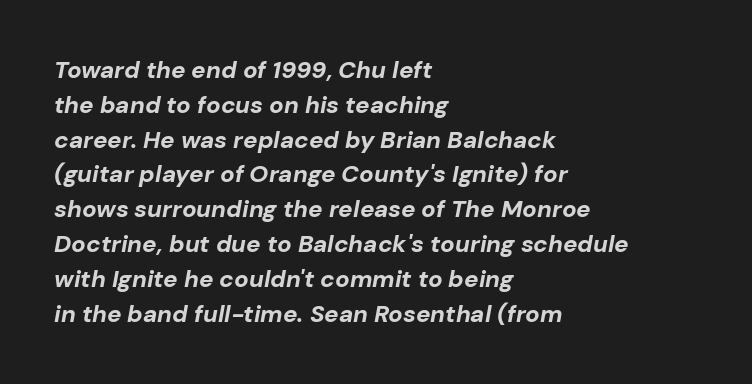
Typeset ragged right — the left edge is the straight one. These lines sit exactly where default settings would place them. These lines carry a lot of weight — the face is fully bold. Quick note: underline off.
